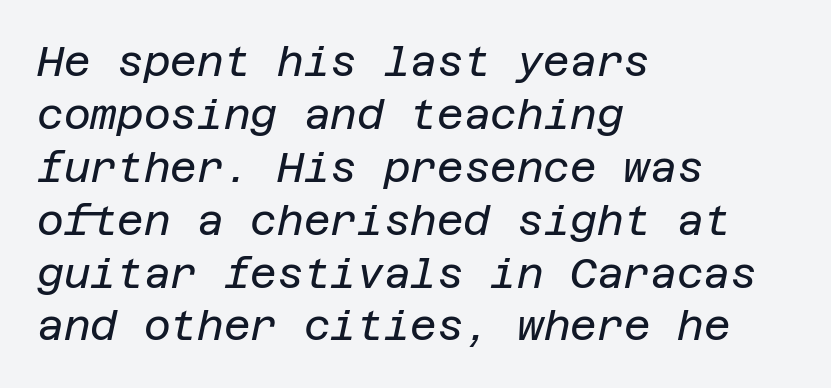
{"italic": "yes", "lean": "right", "slant_degrees": 12, "bold": "no", "weight": "regular", "width": "normal", "stroke_contrast": "low", "x_height": "large", "underline": "no", "align": "left", "line_spacing": "normal", "line_spacing_ratio": 1.29, "letter_spacing": "normal", "letter_spacing_em": 0.0, "glyph_px": 41}
